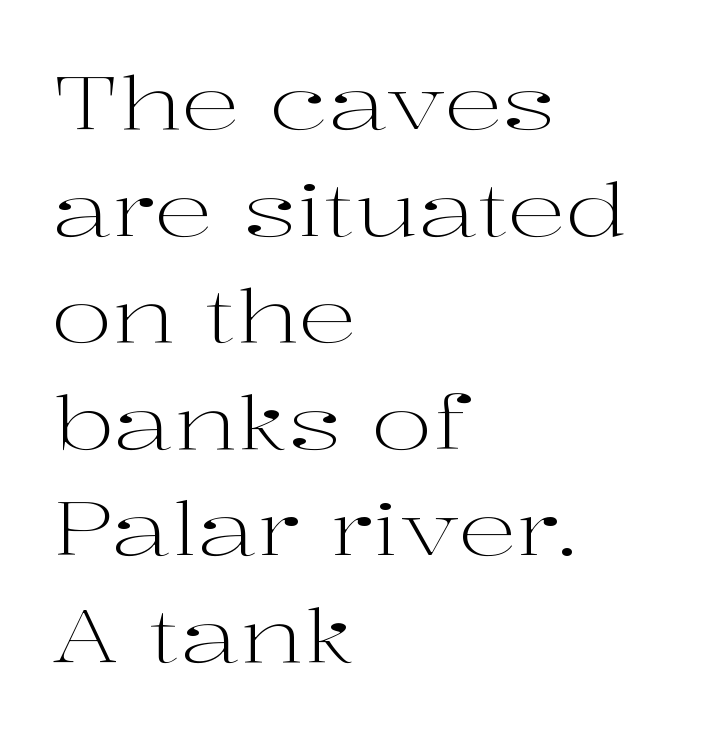
The typeface chosen for these lines features serifs. What stands out about the letter spacing? Nothing — it is the standard amount. Vertically, the passage feels balanced, rows spaced as you'd expect. Looks like regular typesetting: each glyph gets only the width it needs. Horizontally, the lines are justified to the leading edge only.
